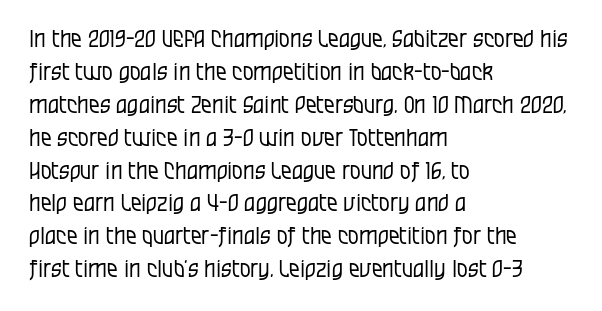
Q: Is the text bold? A: No.
Q: Is the text italic (slanted)? A: No, it is upright.
Q: Is the text underlined? A: No.
Q: How is the paragraph aligned? A: Left-aligned.
Q: Is the spacing between letters normal or unusually wide? A: Normal.
Q: Is the spacing between lines tight, normal or loose? A: Normal.
